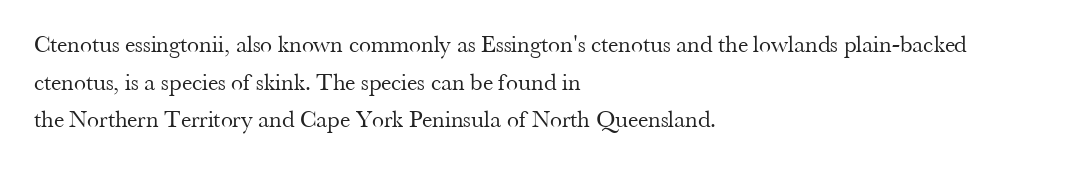
Q: Is the text bold? A: No.
Q: Is the text italic (slanted)? A: No, it is upright.
Q: Is the text underlined? A: No.
Q: How is the paragraph aligned? A: Left-aligned.
Q: Is the spacing between letters normal or unusually wide? A: Normal.
Q: Is the spacing between lines tight, normal or loose? A: Normal.
